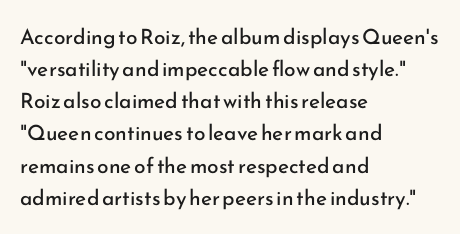
Is the block centered? No — it sits flush against the left margin. Honestly, the row spacing looks completely unremarkable. Check under the words: just untouched page. Ascenders rise straight up at ninety degrees. Nobody touched the tracking dial on this one.
